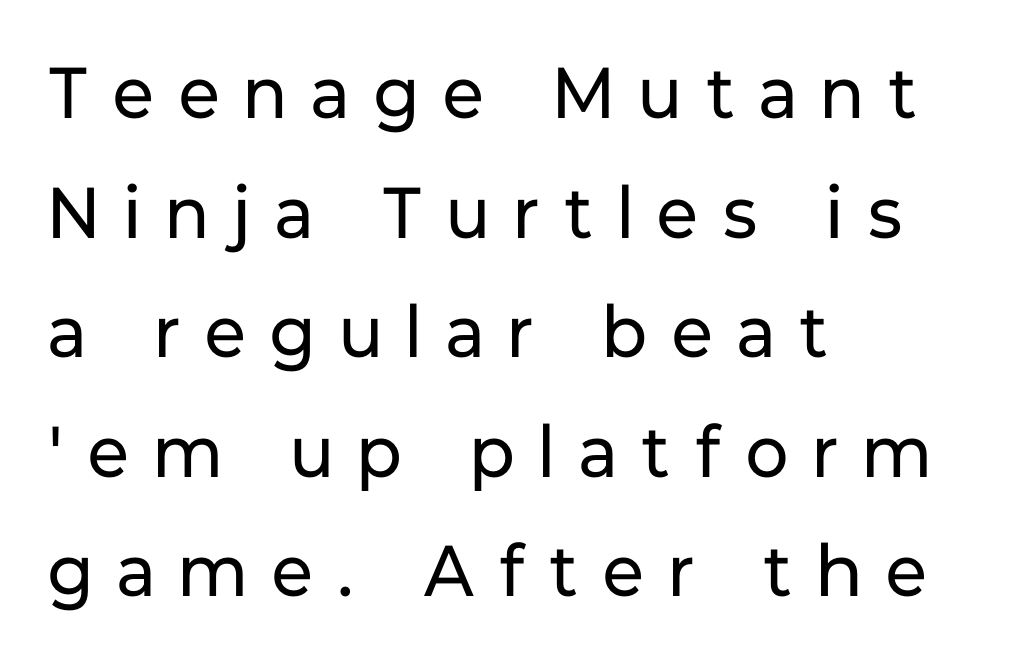
{"serif": "no", "italic": "no", "bold": "no", "weight": "regular", "width": "normal", "stroke_contrast": "low", "x_height": "medium", "monospaced": "no", "underline": "no", "align": "left", "line_spacing": "normal", "line_spacing_ratio": 1.66, "letter_spacing": "wide", "letter_spacing_em": 0.35, "glyph_px": 72}
